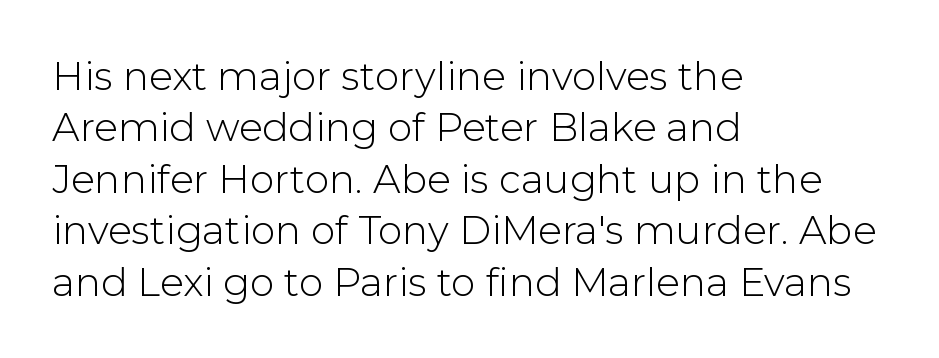
Q: Is the text bold? A: No.
Q: Is the text italic (slanted)? A: No, it is upright.
Q: Is the typeface a serif or a sans-serif typeface? A: Sans-serif.
Q: Is the text underlined? A: No.
Q: How is the paragraph aligned? A: Left-aligned.
Q: Is the spacing between letters normal or unusually wide? A: Normal.
Q: Is the spacing between lines tight, normal or loose? A: Normal.
Q: Width (condensed, normal, or wide)? A: Normal.
Q: Stroke contrast? A: Low.
Q: x-height? A: Medium.
Q: Monospaced? A: No.
